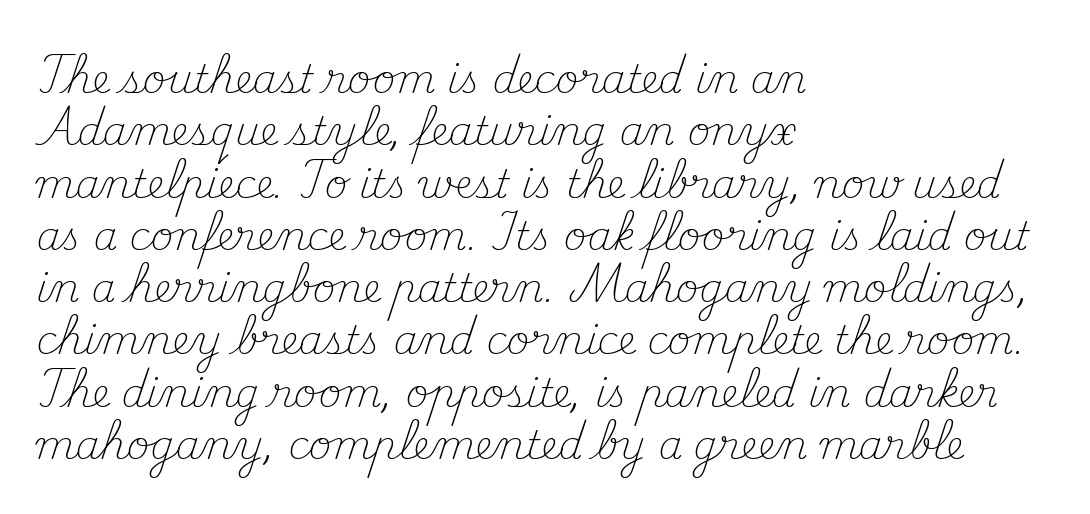
The image shows 39 px light serif type; set left-aligned, normal line spacing (1.34x), normal letter spacing, not underlined; medium stroke contrast and a small x-height.
